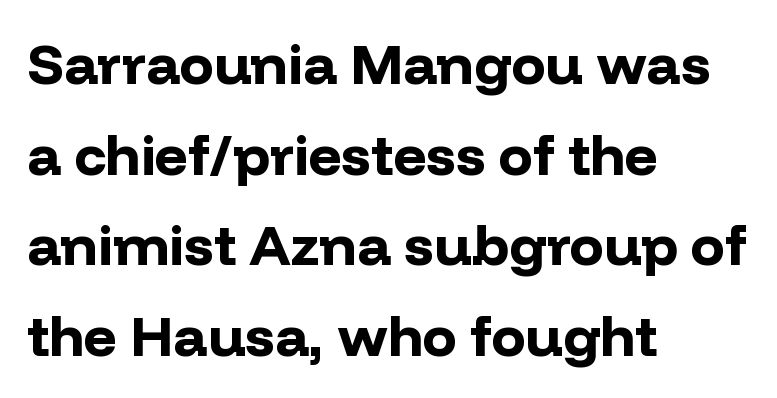
Q: Is the text bold? A: Yes.
Q: Is the text italic (slanted)? A: No, it is upright.
Q: Is the typeface a serif or a sans-serif typeface? A: Sans-serif.
Q: Is the text underlined? A: No.
Q: How is the paragraph aligned? A: Left-aligned.
Q: Is the spacing between letters normal or unusually wide? A: Normal.
Q: Is the spacing between lines tight, normal or loose? A: Normal.
Q: Width (condensed, normal, or wide)? A: Normal.
Q: Stroke contrast? A: Low.
Q: x-height? A: Medium.
Q: Monospaced? A: No.
